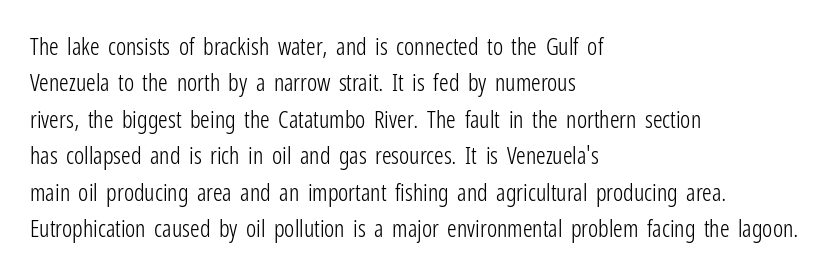
{"italic": "no", "bold": "no", "underline": "no", "align": "left", "line_spacing": "normal", "line_spacing_ratio": 1.52, "letter_spacing": "normal", "letter_spacing_em": 0.0, "glyph_px": 24}
